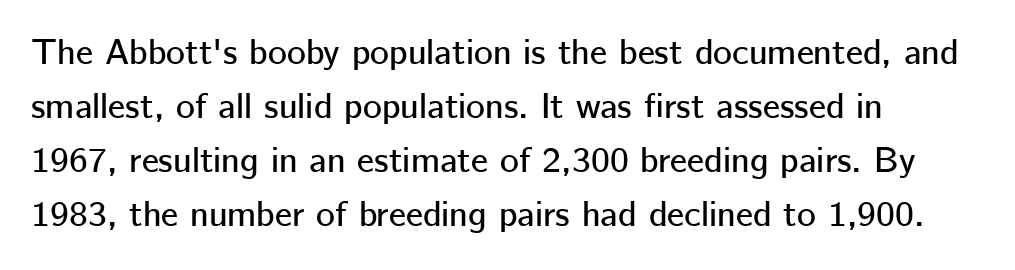
{"serif": "no", "italic": "no", "width": "normal", "stroke_contrast": "low", "x_height": "medium", "monospaced": "no", "underline": "no", "align": "left", "line_spacing": "normal", "line_spacing_ratio": 1.5, "letter_spacing": "normal", "letter_spacing_em": 0.0, "glyph_px": 36}
